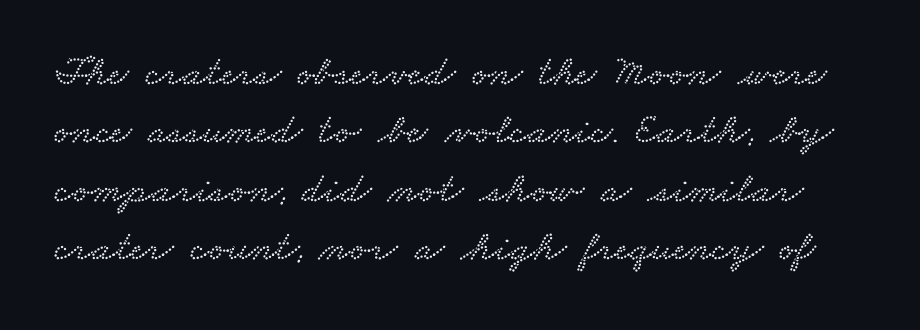
Q: Is the typeface a serif or a sans-serif typeface? A: Serif.
Q: Is the text underlined? A: No.
Q: Is the spacing between letters normal or unusually wide? A: Normal.
Q: Is the spacing between lines tight, normal or loose? A: Normal.
Q: Width (condensed, normal, or wide)? A: Wide.
Q: Stroke contrast? A: Low.
Q: x-height? A: Small.
Q: Monospaced? A: No.
